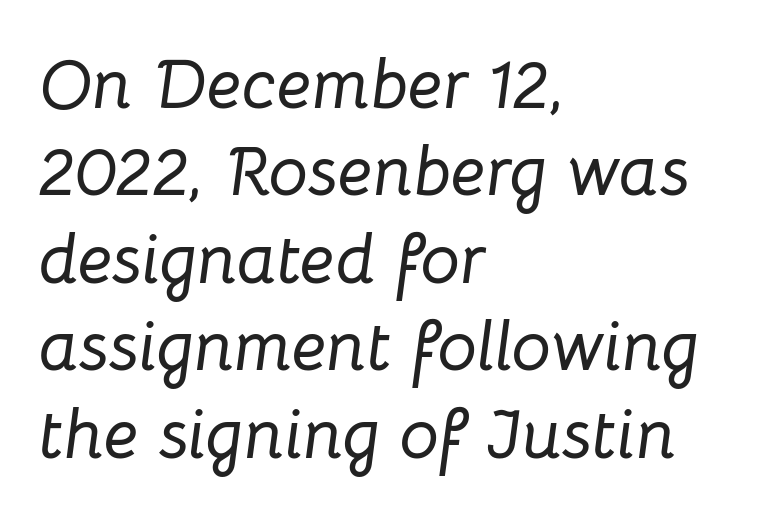
The image shows 70 px text type, italic (leaning right); set left-aligned, normal line spacing (1.25x), normal letter spacing, not underlined; low stroke contrast and a medium x-height.
